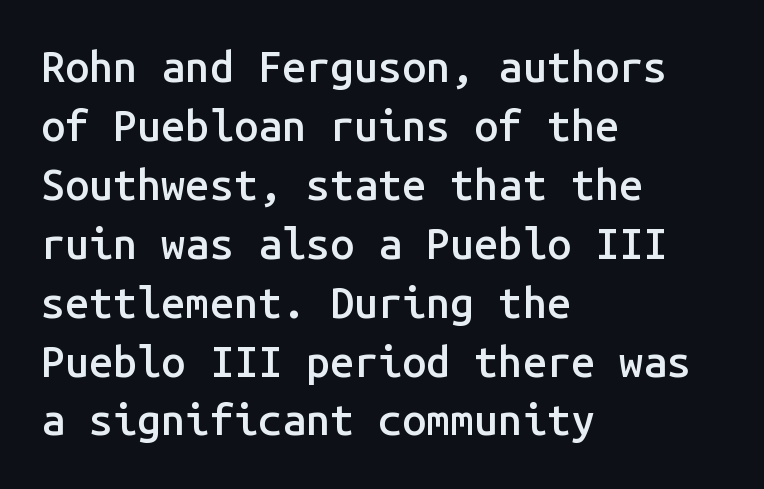
How heavy is the stroke? Medium-heavy — a semibold, shy of bold. The leading is moderate, giving the passage an even texture. Decoration check: the copy has no underline. Glyph-to-glyph distance matches everyday printed text.
